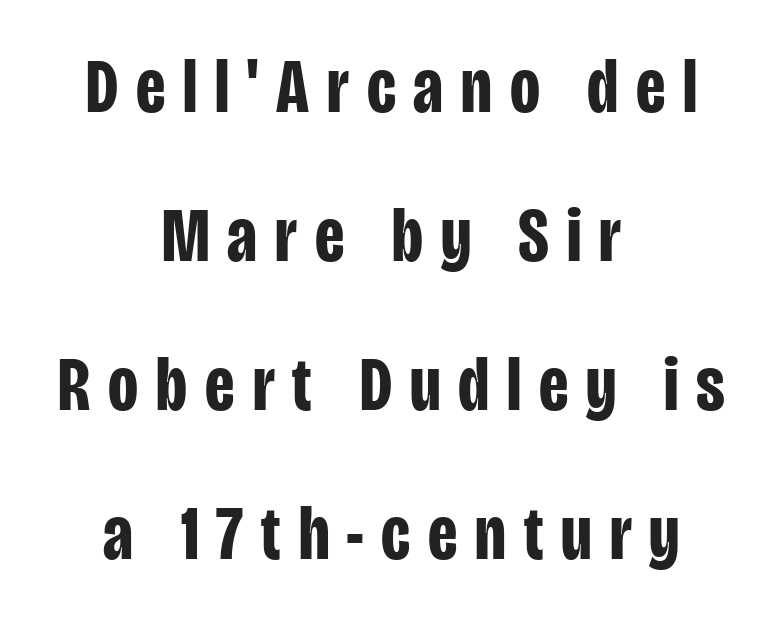
{"serif": "no", "italic": "no", "bold": "yes", "weight": "bold", "width": "condensed", "stroke_contrast": "low", "x_height": "large", "monospaced": "no", "underline": "no", "align": "center", "line_spacing": "loose", "line_spacing_ratio": 1.91, "letter_spacing": "wide", "letter_spacing_em": 0.23, "glyph_px": 78}
